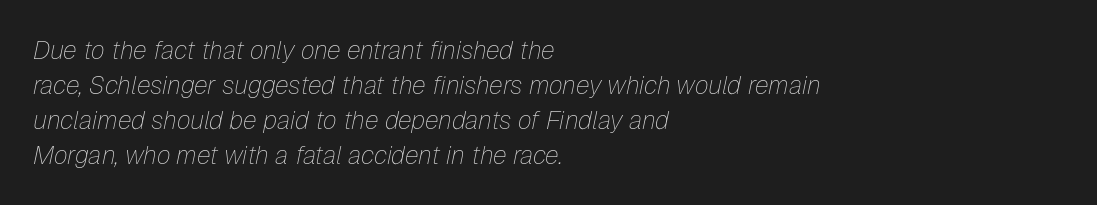
The image shows 25 px text type, italic (leaning right); set left-aligned, normal line spacing (1.4x), normal letter spacing, not underlined.
